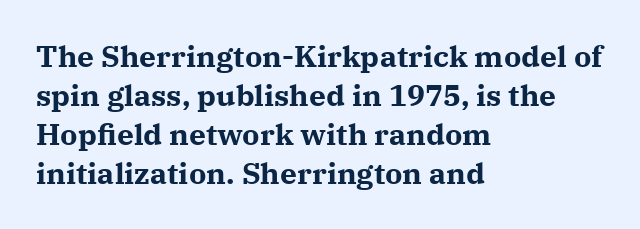
{"serif": "yes", "italic": "no", "bold": "yes", "weight": "bold", "width": "normal", "stroke_contrast": "medium", "x_height": "medium", "monospaced": "no", "underline": "no", "align": "left", "line_spacing": "normal", "line_spacing_ratio": 1.3, "letter_spacing": "normal", "letter_spacing_em": 0.0, "glyph_px": 30}
